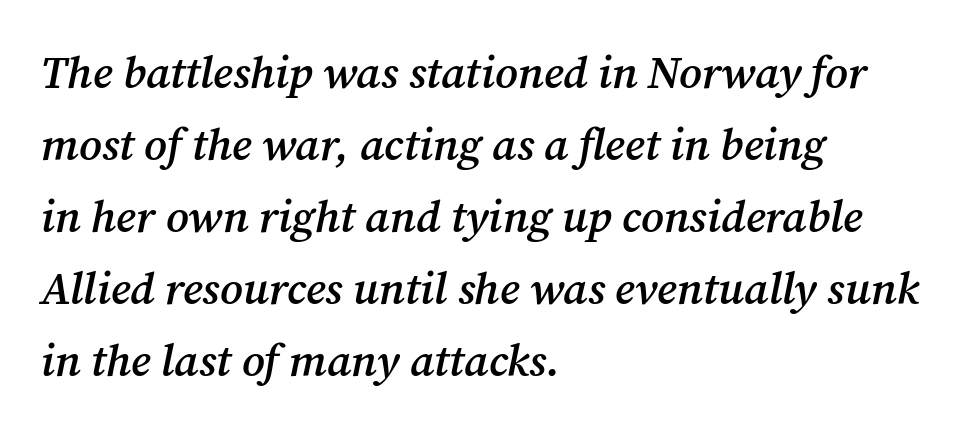
{"serif": "yes", "italic": "yes", "lean": "right", "slant_degrees": 12, "bold": "semi", "weight": "semibold", "width": "normal", "stroke_contrast": "medium", "x_height": "medium", "monospaced": "no", "underline": "no", "align": "left", "line_spacing": "normal", "line_spacing_ratio": 1.6, "letter_spacing": "normal", "letter_spacing_em": 0.0, "glyph_px": 45}
